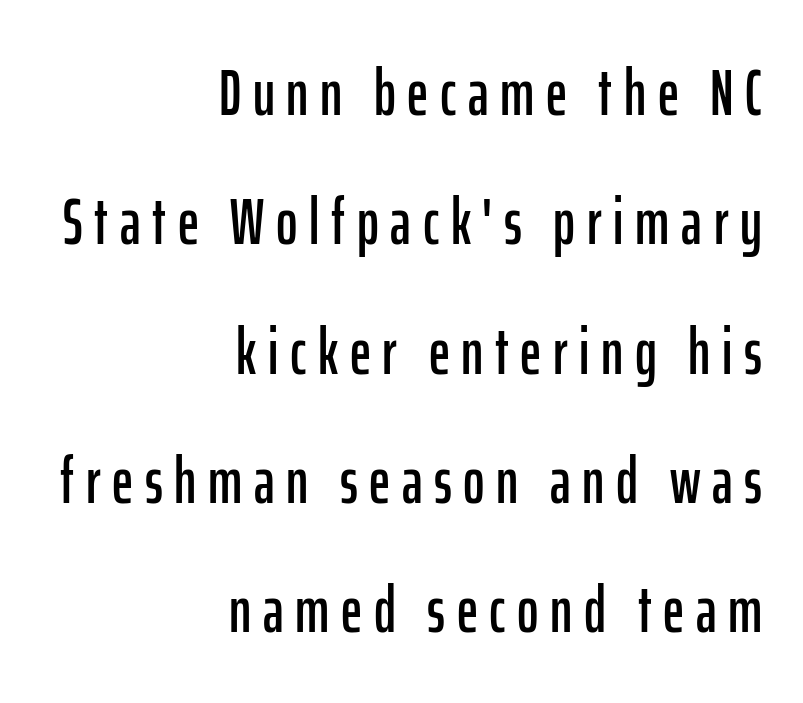
Right-aligned paragraph, ragged on the left. Is this a fixed-width face? No — the glyphs have proportional, varying widths. This is sans-serif lettering, the kind often seen on screens and signage. Posture: vertical. Each new line begins a long way beneath the previous one.
